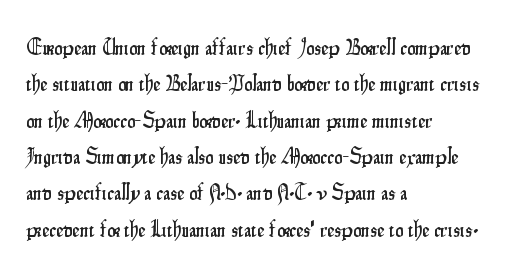
The image shows 23 px text type, upright; set left-aligned, normal line spacing (1.58x), normal letter spacing, not underlined.
